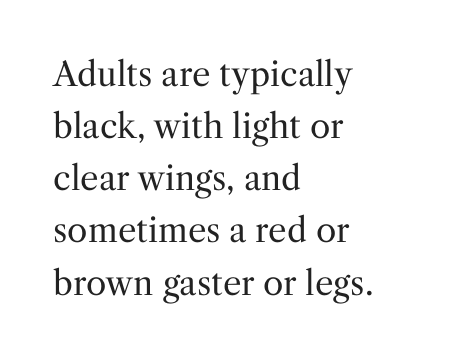
Q: Is the text bold? A: No.
Q: Is the text italic (slanted)? A: No, it is upright.
Q: Is the typeface a serif or a sans-serif typeface? A: Serif.
Q: Is the text underlined? A: No.
Q: How is the paragraph aligned? A: Left-aligned.
Q: Is the spacing between letters normal or unusually wide? A: Normal.
Q: Is the spacing between lines tight, normal or loose? A: Normal.
Q: Width (condensed, normal, or wide)? A: Normal.
Q: Stroke contrast? A: Medium.
Q: x-height? A: Medium.
Q: Monospaced? A: No.
